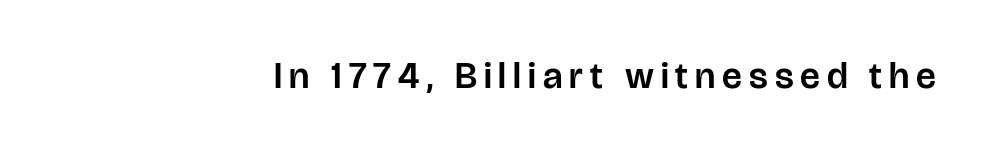
What kind of face is this? One without serifs — a sans. Layout note: lines flush right. The glyphs are unaccompanied by any horizontal stroke below them. Note the varied advance widths — an 'i' is clearly narrower than an 'm'.
